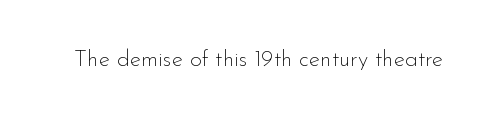
{"italic": "no", "bold": "no", "underline": "no", "letter_spacing": "normal", "letter_spacing_em": 0.0, "glyph_px": 23}
